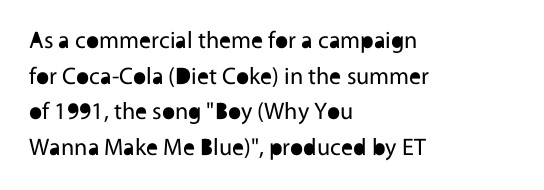
No italicization has been applied; the sample stays upright. Each line starts at the same left margin while the right side varies. Weight: regular or lighter. Compared with typical paragraphs, the rows here are spaced about the same. No extra tracking has been applied to these lines. Any mark beneath the type? The region is blank.
